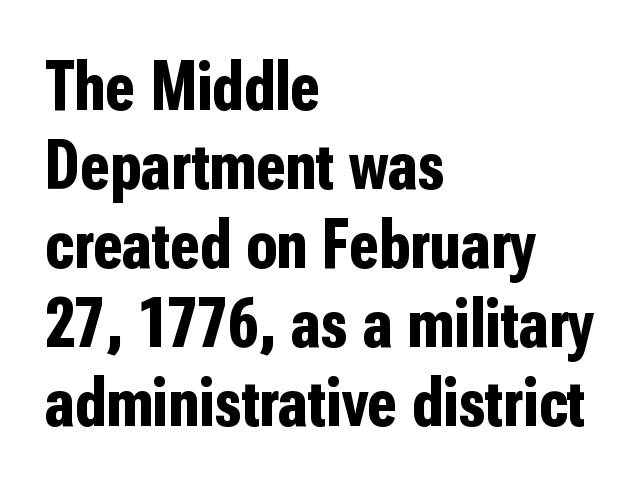
What weight is shown? A full bold with thick strokes. Letter spacing: default. Note the varied advance widths — an 'i' is clearly narrower than an 'm'. Descenders are the only things crossing below the line. Check where the strokes stop: nothing finishes them off — pure sans.
